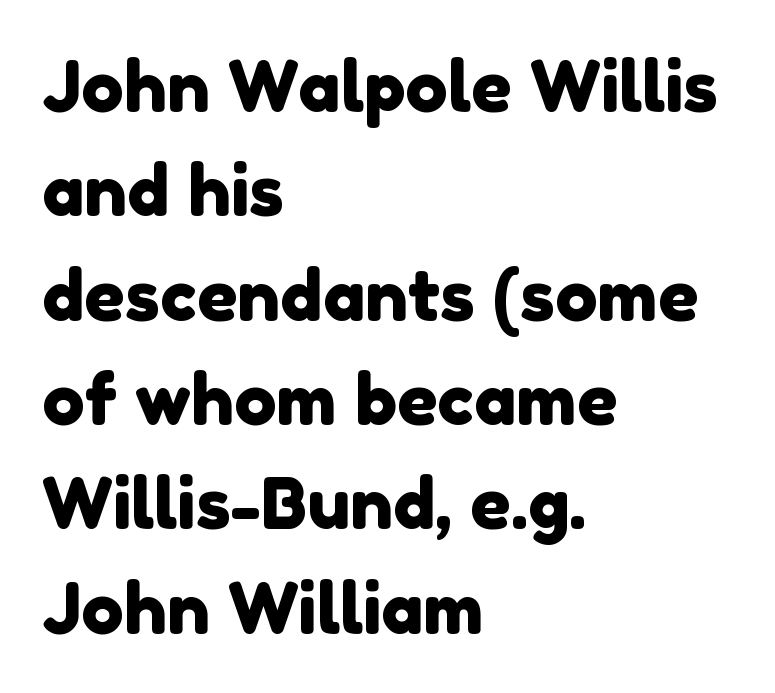
{"serif": "no", "width": "normal", "stroke_contrast": "low", "x_height": "medium", "monospaced": "no", "underline": "no", "align": "left", "line_spacing": "normal", "line_spacing_ratio": 1.47, "letter_spacing": "normal", "letter_spacing_em": 0.0, "glyph_px": 71}
